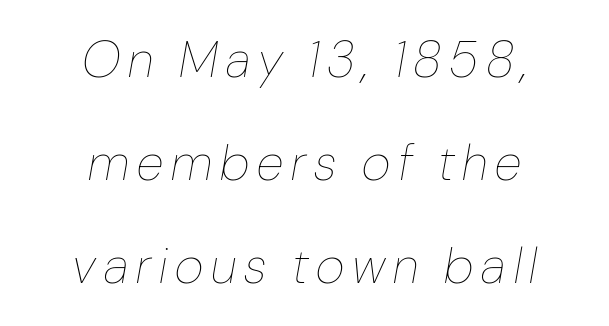
The image shows 50 px thin, condensed type, italic (leaning right); set centered, loose line spacing (2.06x), not underlined; low stroke contrast and a medium x-height.
